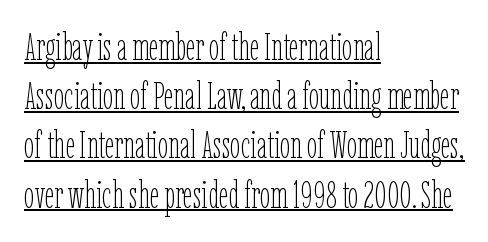
The image shows 37 px thin, condensed type, upright; set left-aligned, normal line spacing (1.33x), normal letter spacing, underlined; low stroke contrast and a medium x-height.
